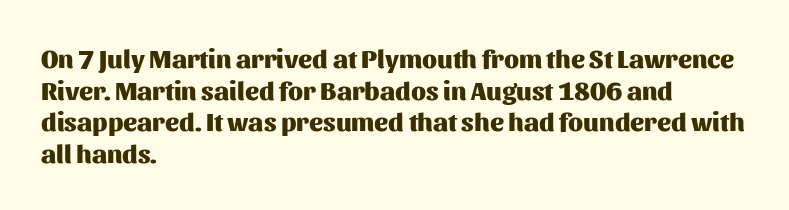
{"italic": "no", "bold": "yes", "underline": "no", "align": "left", "line_spacing_ratio": 1.22, "letter_spacing": "normal", "letter_spacing_em": 0.0, "glyph_px": 26}
